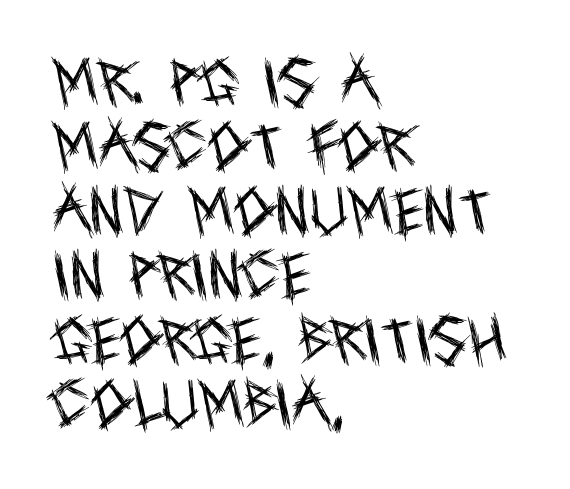
Q: Is the text bold? A: No.
Q: Is the text italic (slanted)? A: No, it is upright.
Q: Is the typeface a serif or a sans-serif typeface? A: Sans-serif.
Q: Is the text underlined? A: No.
Q: How is the paragraph aligned? A: Left-aligned.
Q: Is the spacing between letters normal or unusually wide? A: Normal.
Q: Width (condensed, normal, or wide)? A: Condensed.
Q: x-height? A: Large.
Q: Monospaced? A: No.
